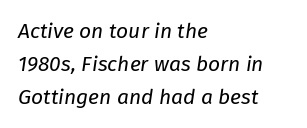
The letters sit at their default tracking, neither squeezed nor spread. Is the block centered? No — it sits flush against the left margin. The string is rendered with underlining switched off. Weight: regular or lighter. Italic? Definitely — the glyphs are oblique.
